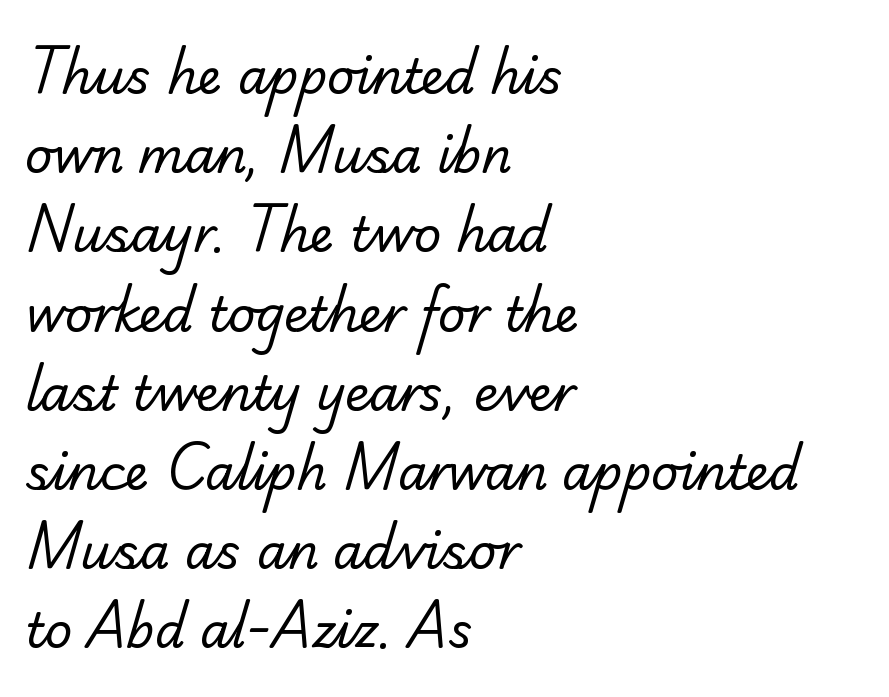
Q: Is the text bold? A: No.
Q: Is the typeface a serif or a sans-serif typeface? A: Serif.
Q: Is the text underlined? A: No.
Q: How is the paragraph aligned? A: Left-aligned.
Q: Is the spacing between letters normal or unusually wide? A: Normal.
Q: Is the spacing between lines tight, normal or loose? A: Normal.
Q: Width (condensed, normal, or wide)? A: Normal.
Q: Stroke contrast? A: Low.
Q: x-height? A: Small.
Q: Monospaced? A: No.
